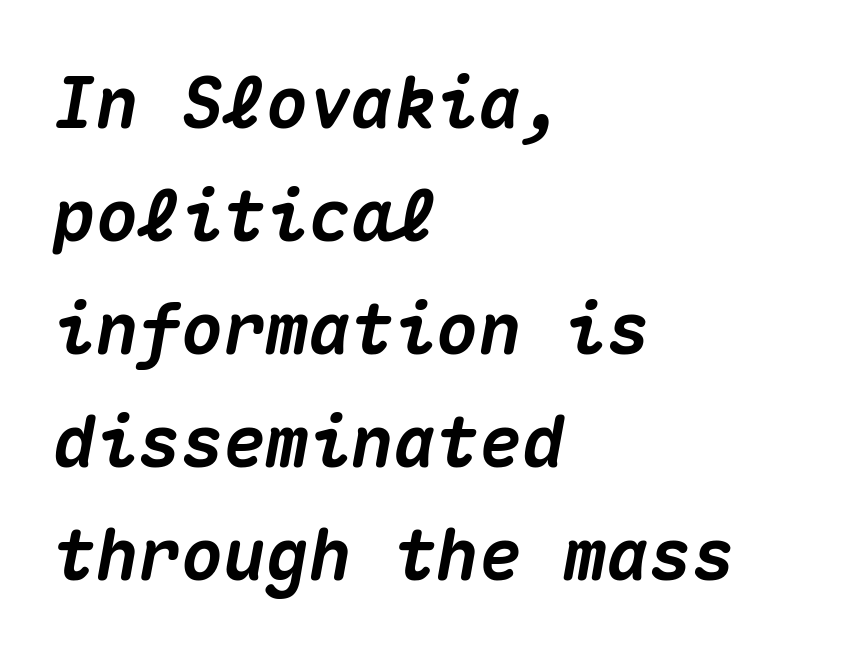
Q: Is the text bold? A: Yes.
Q: Is the text italic (slanted)? A: Yes, it leans right by about 10 degrees.
Q: Is the text underlined? A: No.
Q: How is the paragraph aligned? A: Left-aligned.
Q: Is the spacing between letters normal or unusually wide? A: Normal.
Q: Is the spacing between lines tight, normal or loose? A: Normal.
Q: Width (condensed, normal, or wide)? A: Normal.
Q: Stroke contrast? A: Medium.
Q: x-height? A: Medium.
Q: Monospaced? A: Yes.
